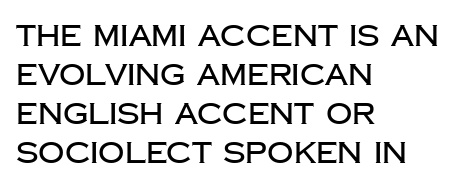
The image shows 29 px sans-serif type, upright; set left-aligned, normal line spacing (1.35x), normal letter spacing, not underlined; low stroke contrast and a large x-height.
